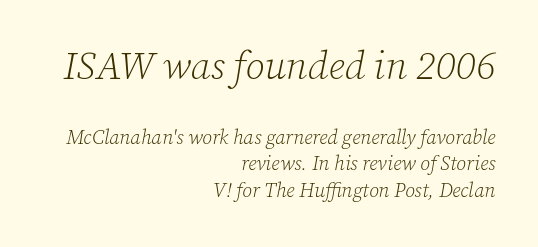
Q: Is the text bold? A: No.
Q: Is the text italic (slanted)? A: Yes, it leans right by about 12 degrees.
Q: Is the typeface a serif or a sans-serif typeface? A: Serif.
Q: Is the text underlined? A: No.
Q: How is the paragraph aligned? A: Right-aligned.
Q: Is the spacing between letters normal or unusually wide? A: Normal.
Q: Is the spacing between lines tight, normal or loose? A: Normal.
Q: Which block of text is set in a larger size, the first (top) or the second (bottom)? A: The first (top) one.
Q: Width (condensed, normal, or wide)? A: Normal.
Q: Stroke contrast? A: Low.
Q: x-height? A: Medium.
Q: Monospaced? A: No.
